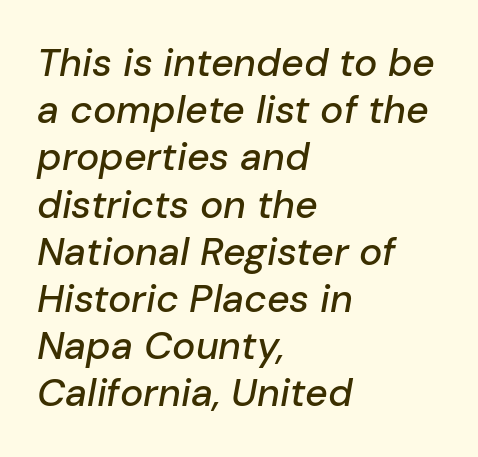
Q: Is the text italic (slanted)? A: Yes, it leans right by about 10 degrees.
Q: Is the text underlined? A: No.
Q: How is the paragraph aligned? A: Left-aligned.
Q: Is the spacing between letters normal or unusually wide? A: Normal.
Q: Width (condensed, normal, or wide)? A: Normal.
Q: Stroke contrast? A: Low.
Q: x-height? A: Medium.
Q: Monospaced? A: No.
